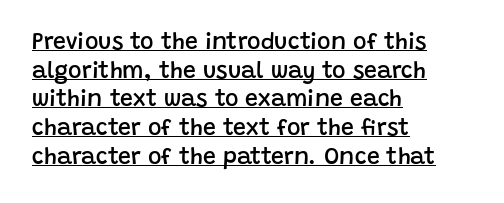
The typesetting leans somewhat heavy: a semibold. Does extra space separate the letters? No, they use regular spacing. Check the space under the baseline: a stroke is drawn there. A classic flush-left, rag-right setting is used for this passage.
